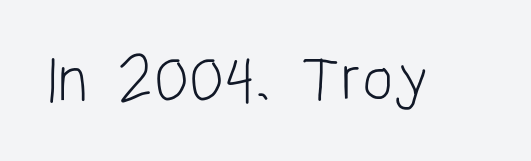
{"serif": "no", "italic": "no", "bold": "no", "weight": "light", "width": "condensed", "stroke_contrast": "low", "x_height": "large", "monospaced": "no", "underline": "no", "letter_spacing": "normal", "letter_spacing_em": 0.0, "glyph_px": 66}
